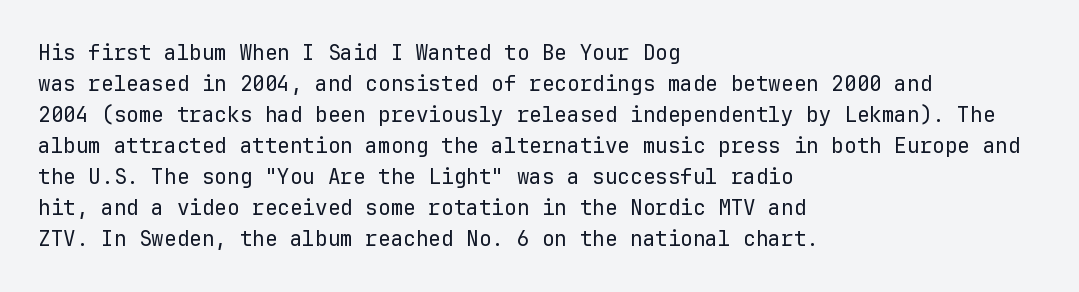
The image shows 21 px text type, upright; set left-aligned, normal line spacing (1.48x), normal letter spacing, not underlined.
